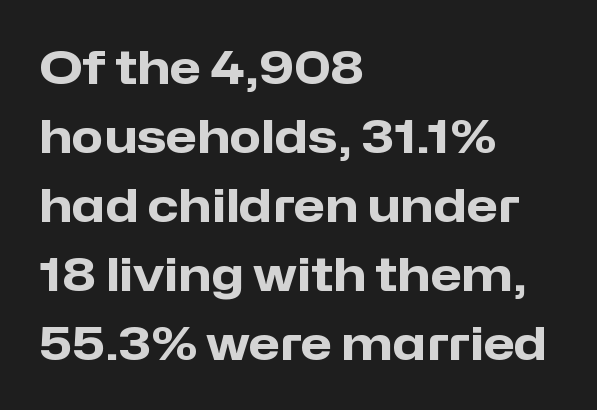
Each word holds together tightly as a unit, with standard inter-letter gaps. This sample has the flowing, uneven cadence of proportional lettering. Every row of glyphs begins at an identical x-position on the left. This is the regular roman posture of the typeface.
